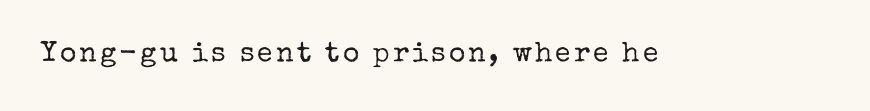
Q: Is the text bold? A: No.
Q: Is the text italic (slanted)? A: No, it is upright.
Q: Is the typeface a serif or a sans-serif typeface? A: Serif.
Q: Is the text underlined? A: No.
Q: Width (condensed, normal, or wide)? A: Normal.
Q: Stroke contrast? A: Low.
Q: x-height? A: Medium.
Q: Monospaced? A: No.
